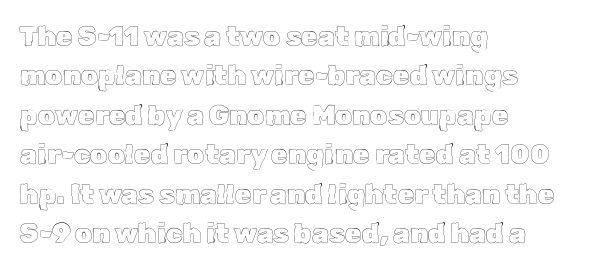
{"italic": "no", "underline": "no", "align": "left", "line_spacing": "normal", "line_spacing_ratio": 1.46, "letter_spacing": "normal", "letter_spacing_em": 0.0, "glyph_px": 27}
